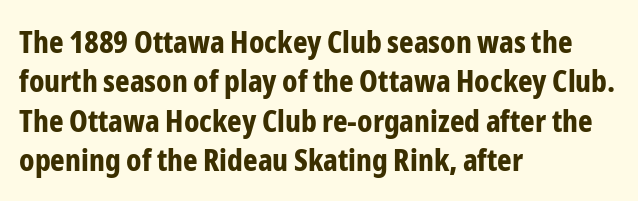
The image shows 31 px bold, condensed sans-serif type, upright; set left-aligned, normal line spacing (1.27x), normal letter spacing, not underlined; low stroke contrast and a medium x-height.
